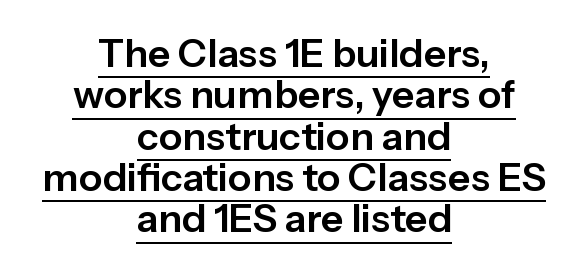
The image shows 39 px sans-serif type, upright; set centered, tight line spacing (1.06x), normal letter spacing, underlined; low stroke contrast and a medium x-height.
